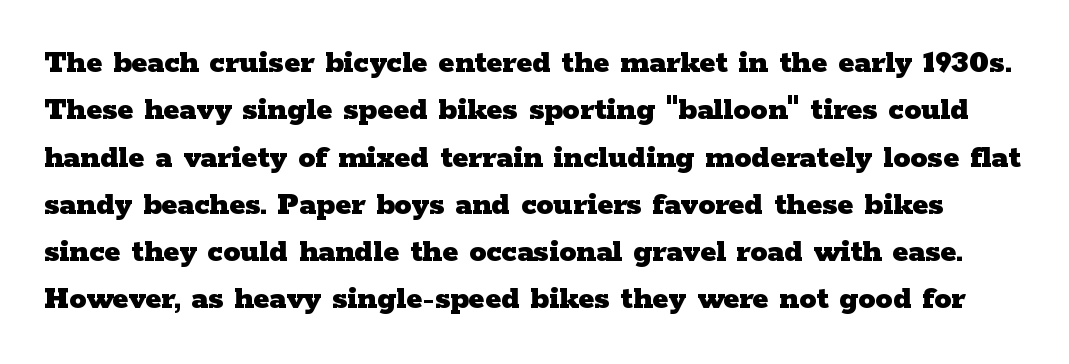
The image shows 34 px heavy, wide serif type, upright; set normal line spacing (1.39x), normal letter spacing, not underlined; low stroke contrast and a medium x-height.
